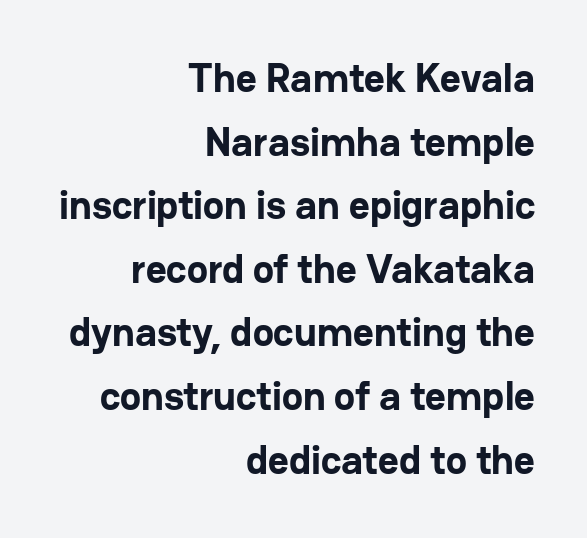
Q: Is the text bold? A: Yes.
Q: Is the text italic (slanted)? A: No, it is upright.
Q: Is the typeface a serif or a sans-serif typeface? A: Sans-serif.
Q: Is the text underlined? A: No.
Q: How is the paragraph aligned? A: Right-aligned.
Q: Is the spacing between letters normal or unusually wide? A: Normal.
Q: Is the spacing between lines tight, normal or loose? A: Normal.
Q: Width (condensed, normal, or wide)? A: Normal.
Q: Stroke contrast? A: Low.
Q: x-height? A: Medium.
Q: Monospaced? A: No.
